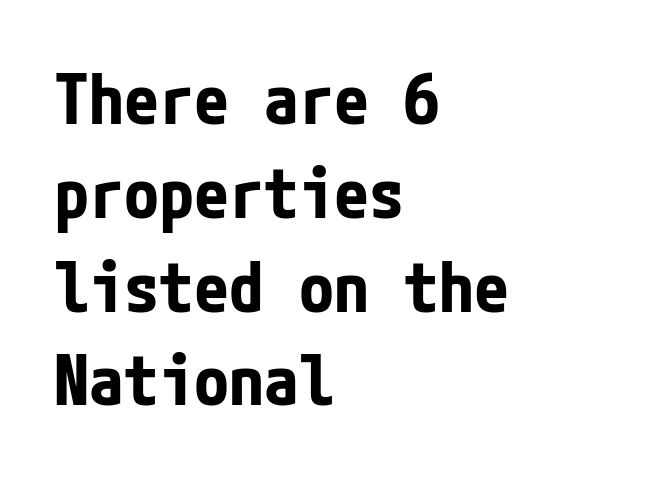
{"serif": "no", "italic": "no", "bold": "yes", "weight": "bold", "width": "condensed", "stroke_contrast": "low", "x_height": "medium", "underline": "no", "align": "left", "line_spacing": "normal", "line_spacing_ratio": 1.34, "letter_spacing": "normal", "letter_spacing_em": 0.0, "glyph_px": 70}
